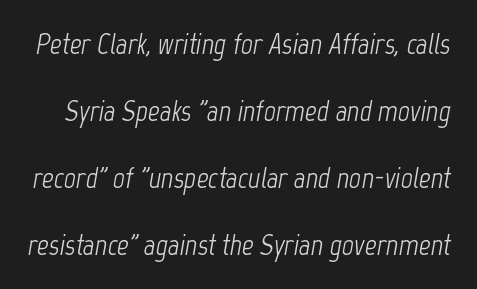
{"italic": "yes", "lean": "right", "slant_degrees": 12, "bold": "no", "weight": "light", "width": "condensed", "stroke_contrast": "low", "x_height": "medium", "monospaced": "no", "underline": "no", "line_spacing": "loose", "line_spacing_ratio": 2.31, "letter_spacing": "normal", "letter_spacing_em": 0.0, "glyph_px": 29}
